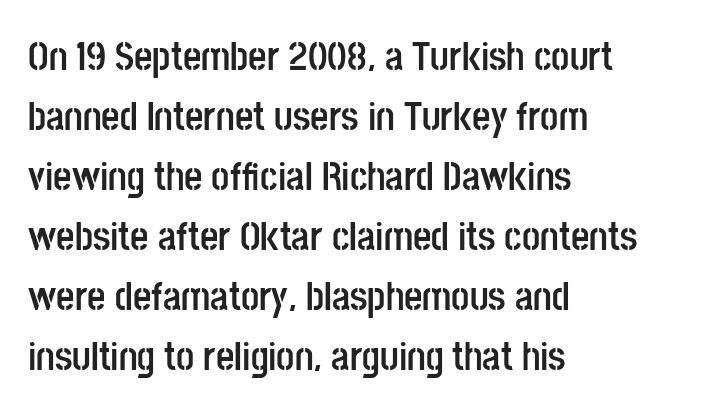
{"serif": "no", "italic": "no", "bold": "yes", "weight": "semibold", "width": "condensed", "stroke_contrast": "low", "x_height": "large", "monospaced": "no", "underline": "no", "align": "left", "line_spacing": "normal", "line_spacing_ratio": 1.5, "letter_spacing": "normal", "letter_spacing_em": 0.0, "glyph_px": 40}
